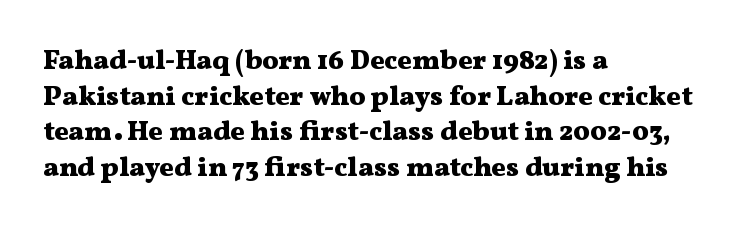
A typesetter would call this leading conventional body-copy spacing. Standard letterfit; no display-style spreading of the glyphs. The axis of the letterforms is exactly vertical. Typeset ragged right — the left edge is the straight one. Clear beneath every line of the passage. Each glyph is drawn with heavy, bold strokes.
